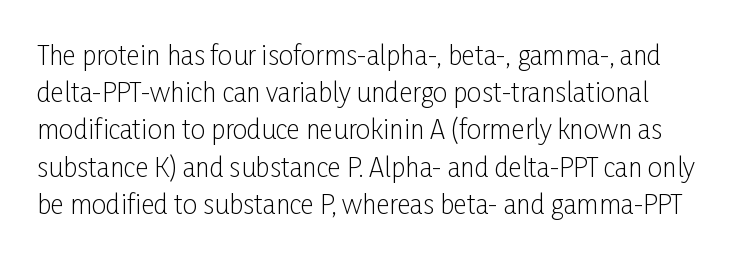
The letters stand straight up with perfectly vertical stems. The baseline area is clear. Characters follow at the spacing the type designer built in. Letters have the restrained weight of plain body copy at most. The line-height multiplier appears to be the usual default.
